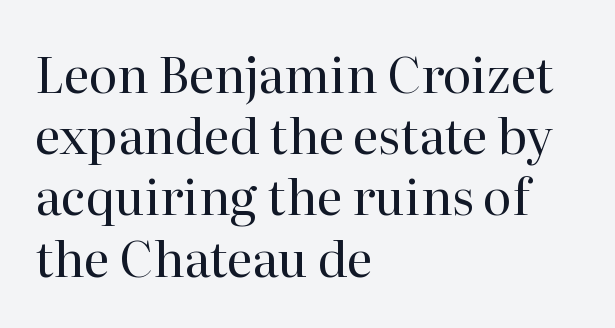
This sample keeps an unexceptional amount of space between lines. Lines of text with bare space underneath. You can tell from the footed stems that serif type was used. Stroke thickness stays within the range of a standard reading face or lighter.
